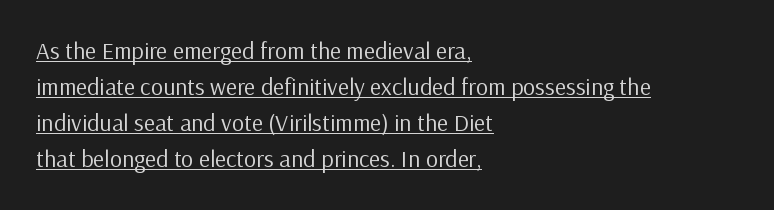
What stands out about the letter spacing? Nothing — it is the standard amount. Every word sits above its own underline. Weight: in the light-to-regular range. Every stem runs plumb, perpendicular to the baseline. Horizontal alignment here is leftward, the default for most running prose.
